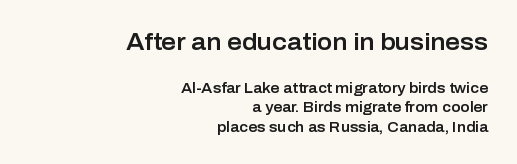
The image shows 23 px text type, upright; set right-aligned, normal line spacing (1.4x), normal letter spacing, not underlined; the first (top) block is 1.64x larger.
